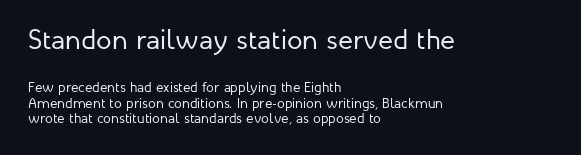
Q: Is the text bold? A: No.
Q: Is the text italic (slanted)? A: No, it is upright.
Q: Is the typeface a serif or a sans-serif typeface? A: Sans-serif.
Q: Is the text underlined? A: No.
Q: How is the paragraph aligned? A: Left-aligned.
Q: Is the spacing between letters normal or unusually wide? A: Normal.
Q: Is the spacing between lines tight, normal or loose? A: Tight.
Q: Which block of text is set in a larger size, the first (top) or the second (bottom)? A: The first (top) one.
Q: Width (condensed, normal, or wide)? A: Normal.
Q: Stroke contrast? A: Low.
Q: x-height? A: Medium.
Q: Monospaced? A: No.
